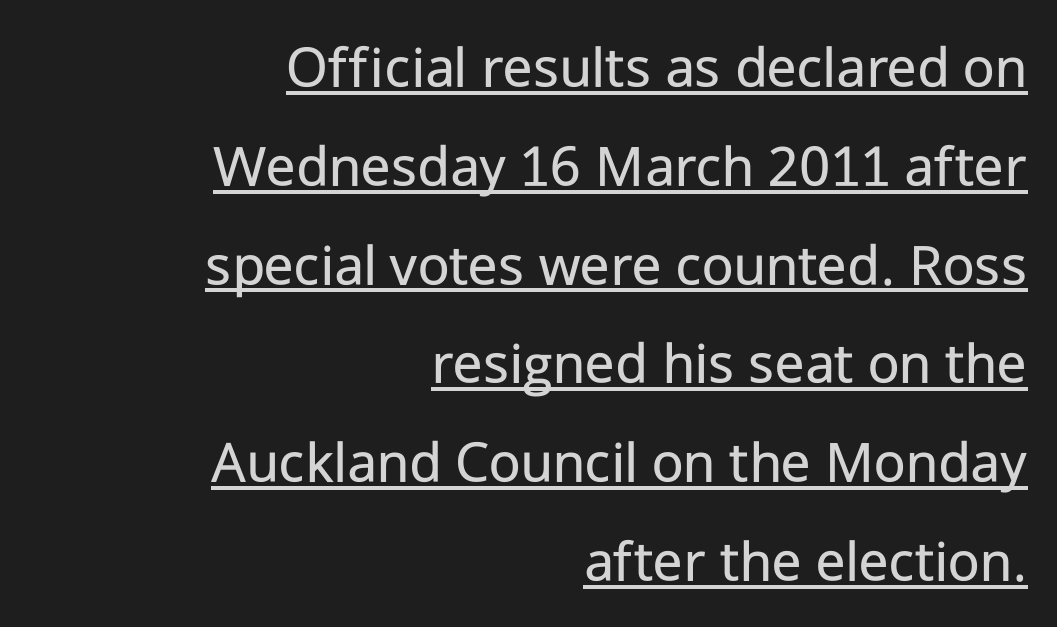
The image shows 61 px regular-weight sans-serif type, upright; set right-aligned, normal line spacing (1.62x), normal letter spacing, underlined; low stroke contrast and a medium x-height.
